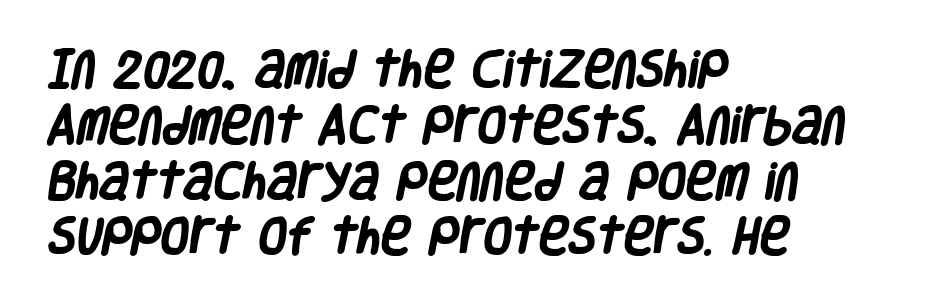
I'd describe the lettering as bold — thick and assertive. Visually the block forms a straight wall on the left and a jagged coastline on the right. In terms of leading, this rendering sits right in the middle. No word sits above an underline. Look at the tracking — it's just the regular setting, nothing added. Letterform terminals end flat and unadorned throughout the passage.
